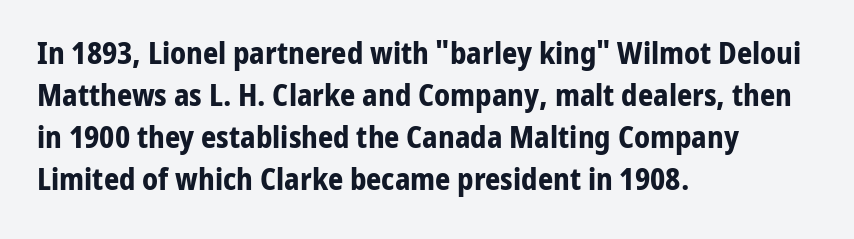
Q: Is the text bold? A: Yes.
Q: Is the text italic (slanted)? A: No, it is upright.
Q: Is the typeface a serif or a sans-serif typeface? A: Sans-serif.
Q: Is the text underlined? A: No.
Q: How is the paragraph aligned? A: Left-aligned.
Q: Is the spacing between letters normal or unusually wide? A: Normal.
Q: Is the spacing between lines tight, normal or loose? A: Normal.
Q: Width (condensed, normal, or wide)? A: Normal.
Q: Stroke contrast? A: Low.
Q: x-height? A: Medium.
Q: Monospaced? A: No.
